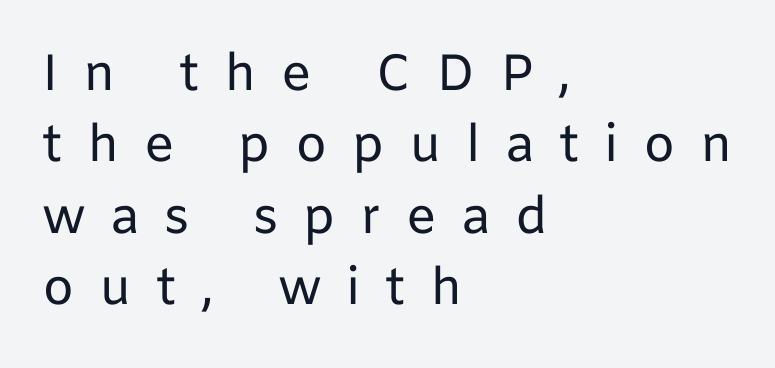
Q: Is the text bold? A: No.
Q: Is the text italic (slanted)? A: No, it is upright.
Q: Is the typeface a serif or a sans-serif typeface? A: Sans-serif.
Q: Is the text underlined? A: No.
Q: How is the paragraph aligned? A: Left-aligned.
Q: Is the spacing between letters normal or unusually wide? A: Unusually wide.
Q: Is the spacing between lines tight, normal or loose? A: Normal.
Q: Width (condensed, normal, or wide)? A: Normal.
Q: Stroke contrast? A: Low.
Q: x-height? A: Medium.
Q: Monospaced? A: No.
